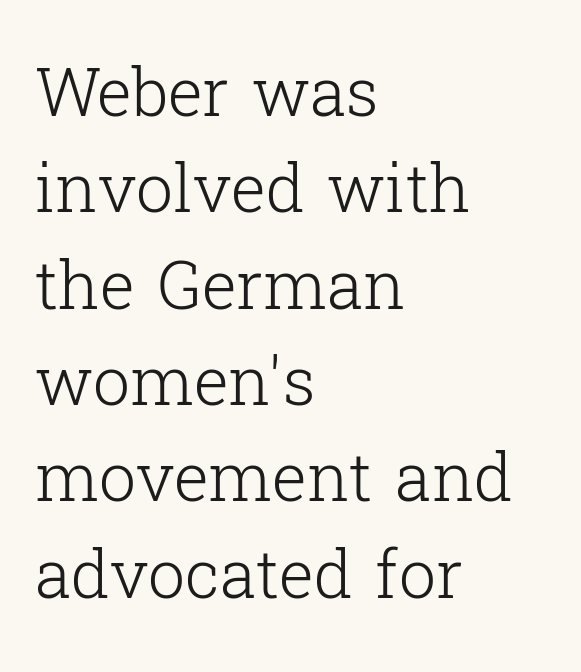
Think of a printed novel: that variable character pitch is what you see here. The typesetter chose a ragged-right arrangement here. Nobody drew a line under any word here. The letters look calm and open, with moderate or lighter stems. Short note: letters normally spaced. The designer went with a serif here, giving each stem small feet.
